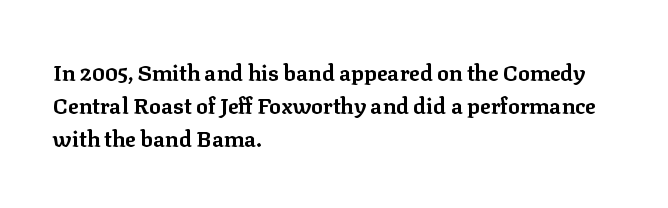
Q: Is the text bold? A: Yes.
Q: Is the text italic (slanted)? A: No, it is upright.
Q: Is the text underlined? A: No.
Q: How is the paragraph aligned? A: Left-aligned.
Q: Is the spacing between letters normal or unusually wide? A: Normal.
Q: Is the spacing between lines tight, normal or loose? A: Normal.
